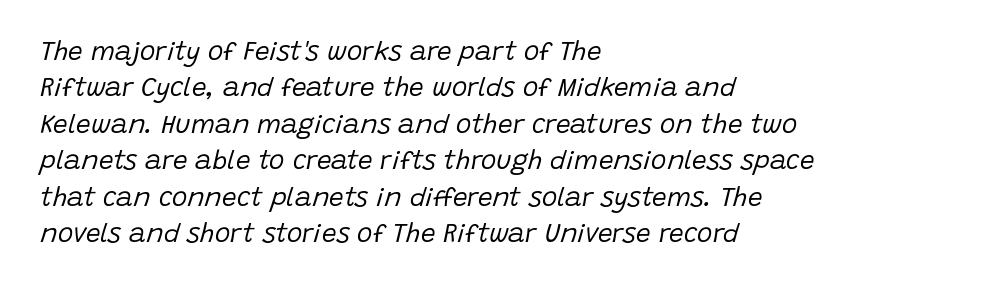
The image shows 26 px text type, italic (leaning right); set left-aligned, normal line spacing (1.4x), normal letter spacing, not underlined.
